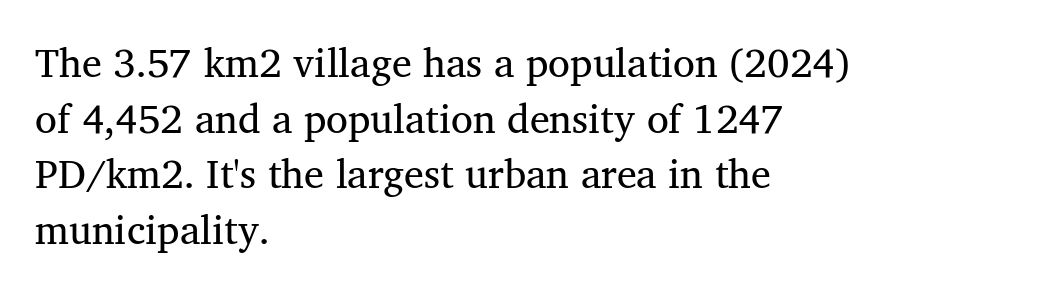
{"serif": "yes", "bold": "no", "weight": "regular", "width": "normal", "stroke_contrast": "medium", "x_height": "medium", "monospaced": "no", "underline": "no", "align": "left", "line_spacing": "normal", "line_spacing_ratio": 1.39, "letter_spacing": "normal", "letter_spacing_em": 0.0, "glyph_px": 40}
